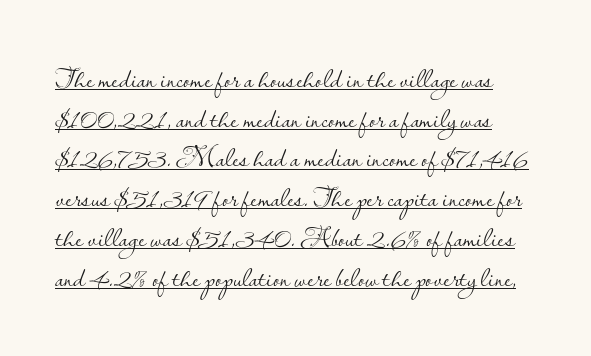
The image shows 29 px light sans-serif type; set normal line spacing (1.37x), normal letter spacing, underlined; low stroke contrast and a small x-height.
